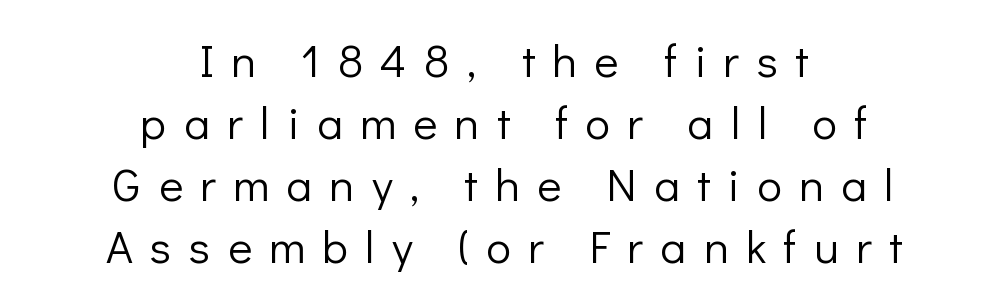
Reading down the column, the eye jumps a familiar distance to each next line. The letters carry no serifs — their stems end cleanly without finishing strokes. Tall strokes in this sample are plumb rather than angled. A student would call this center alignment; a typographer would say set centered.
